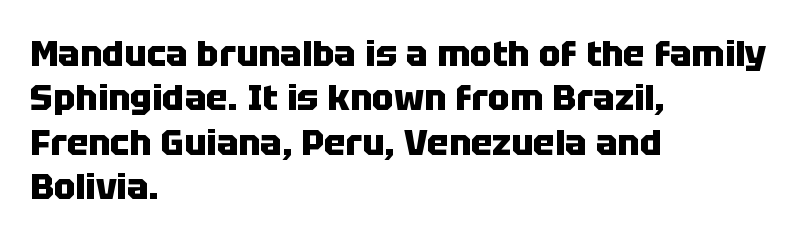
The image shows 36 px heavy sans-serif type, upright; set left-aligned, line spacing 1.23x, normal letter spacing, not underlined; low stroke contrast and a large x-height.
